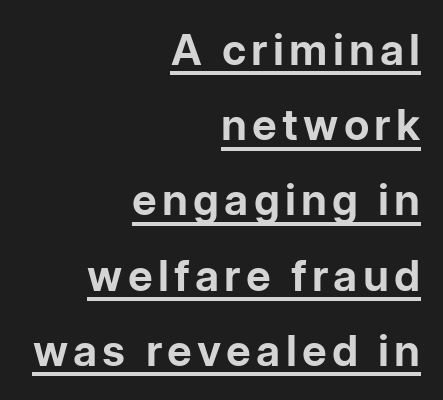
The image shows 43 px bold sans-serif type, upright; set right-aligned, line spacing 1.75x, underlined; low stroke contrast and a medium x-height.
